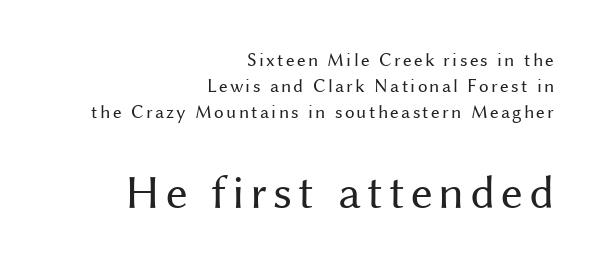
This is roman type, the default non-slanted kind. A student would call this right alignment; a typographer would say flush right, rag left. No word sits above an underline. The glyphs in this specimen are sans serif. Unbolded letterforms with no extra heft. Scale increases going downward across the two blocks.
